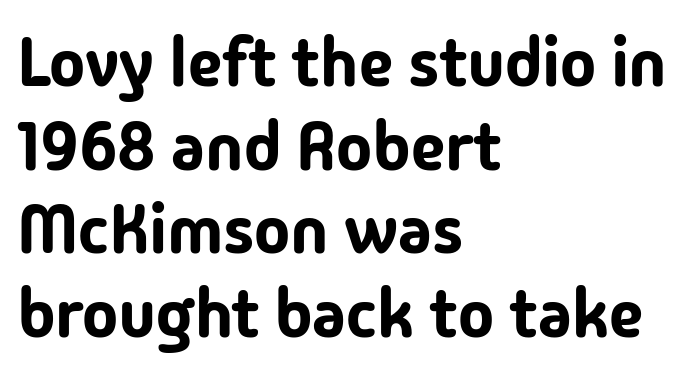
Q: Is the text italic (slanted)? A: No, it is upright.
Q: Is the typeface a serif or a sans-serif typeface? A: Sans-serif.
Q: Is the text underlined? A: No.
Q: How is the paragraph aligned? A: Left-aligned.
Q: Is the spacing between letters normal or unusually wide? A: Normal.
Q: Width (condensed, normal, or wide)? A: Normal.
Q: Stroke contrast? A: Low.
Q: x-height? A: Medium.
Q: Monospaced? A: No.
